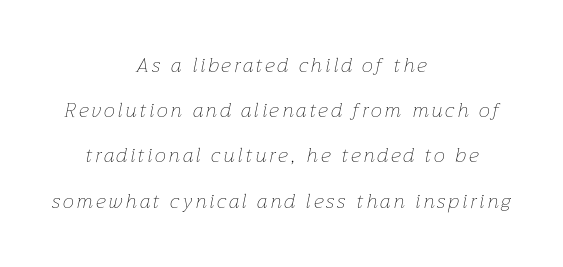
Is the block centered? Yes — each line is placed symmetrically about the middle. Emphasis-style slanted type is in use. Is there much room between lines? Yes — plenty of vertical air separates them. The area under the type is left untouched.
